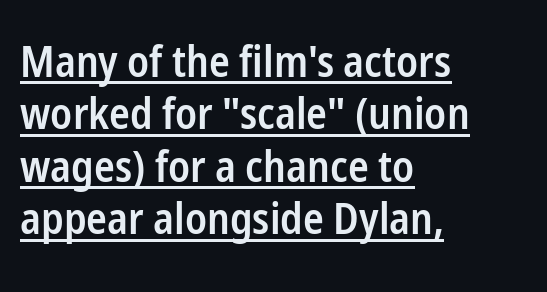
{"serif": "no", "italic": "no", "bold": "semi", "weight": "semibold", "width": "condensed", "stroke_contrast": "low", "x_height": "medium", "monospaced": "no", "underline": "yes", "align": "left", "line_spacing_ratio": 1.22, "letter_spacing": "normal", "letter_spacing_em": 0.0, "glyph_px": 43}
